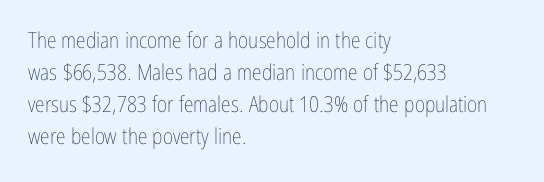
The image shows 22 px text type, upright; set left-aligned, normal line spacing (1.46x), normal letter spacing, not underlined.
